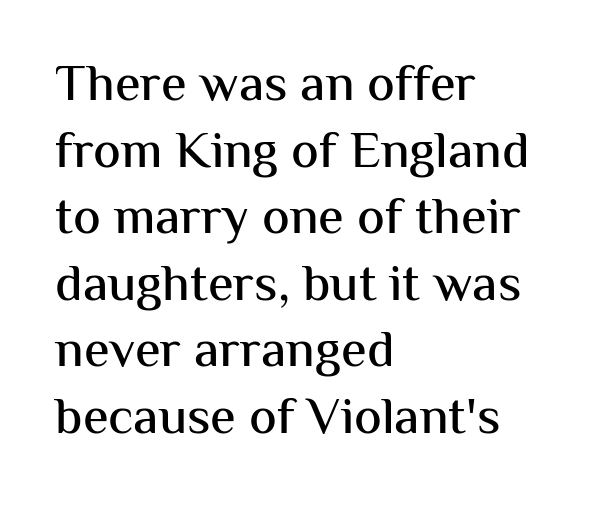
{"serif": "no", "italic": "no", "width": "normal", "stroke_contrast": "medium", "x_height": "medium", "monospaced": "no", "underline": "no", "align": "left", "line_spacing": "normal", "line_spacing_ratio": 1.28, "letter_spacing": "normal", "letter_spacing_em": 0.0, "glyph_px": 52}
